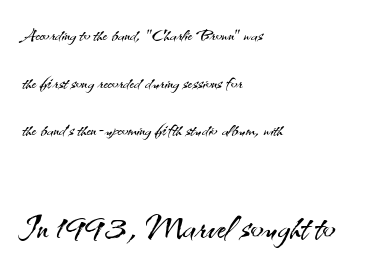
{"serif": "no", "bold": "no", "weight": "light", "width": "normal", "stroke_contrast": "medium", "x_height": "small", "monospaced": "no", "underline": "no", "align": "left", "line_spacing": "loose", "line_spacing_ratio": 1.98, "letter_spacing": "normal", "letter_spacing_em": 0.0, "larger_block": "second", "size_ratio": 1.96, "glyph_px": 47}
